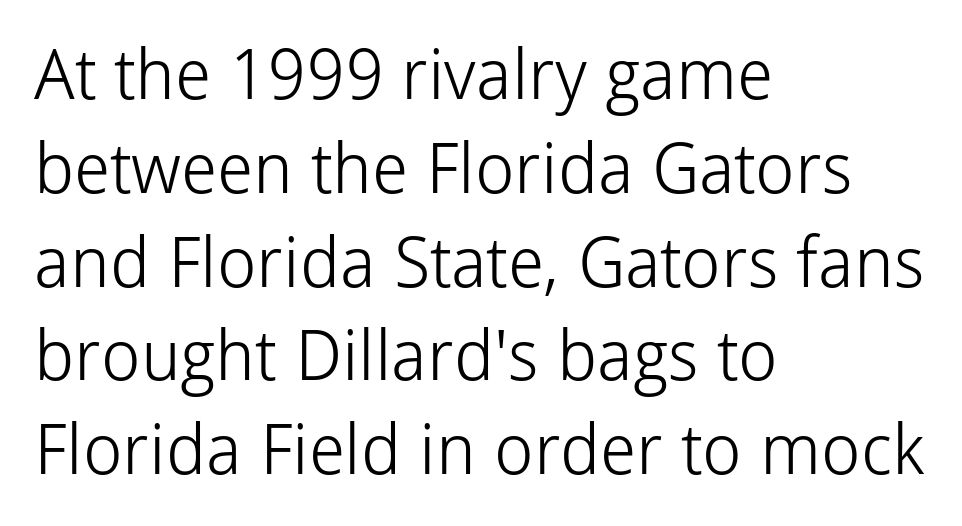
The image shows 70 px light sans-serif type, upright; set left-aligned, normal line spacing (1.34x), normal letter spacing, not underlined; low stroke contrast and a medium x-height.
